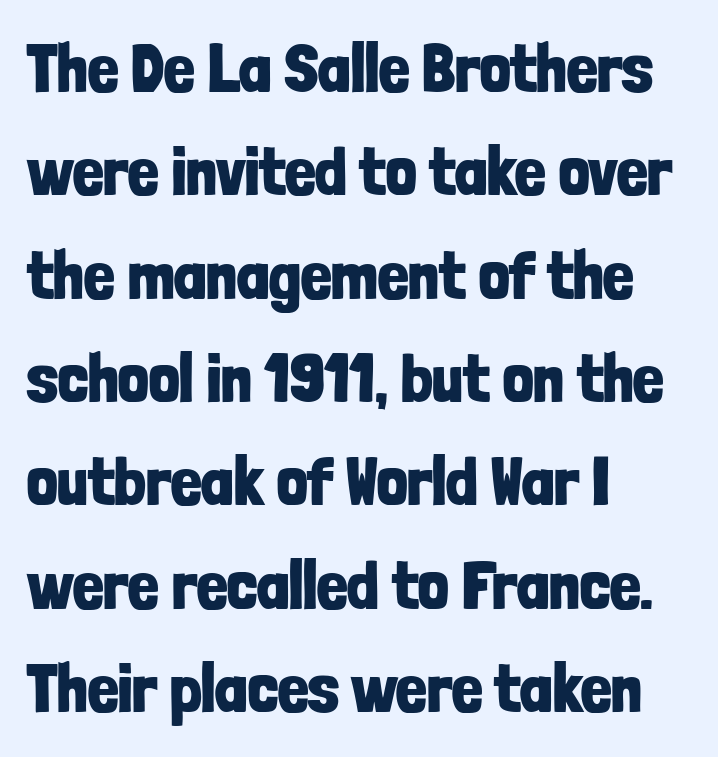
{"serif": "no", "italic": "no", "bold": "yes", "weight": "bold", "width": "condensed", "stroke_contrast": "low", "x_height": "medium", "monospaced": "no", "underline": "no", "align": "left", "line_spacing": "normal", "line_spacing_ratio": 1.52, "letter_spacing": "normal", "letter_spacing_em": 0.0, "glyph_px": 68}
